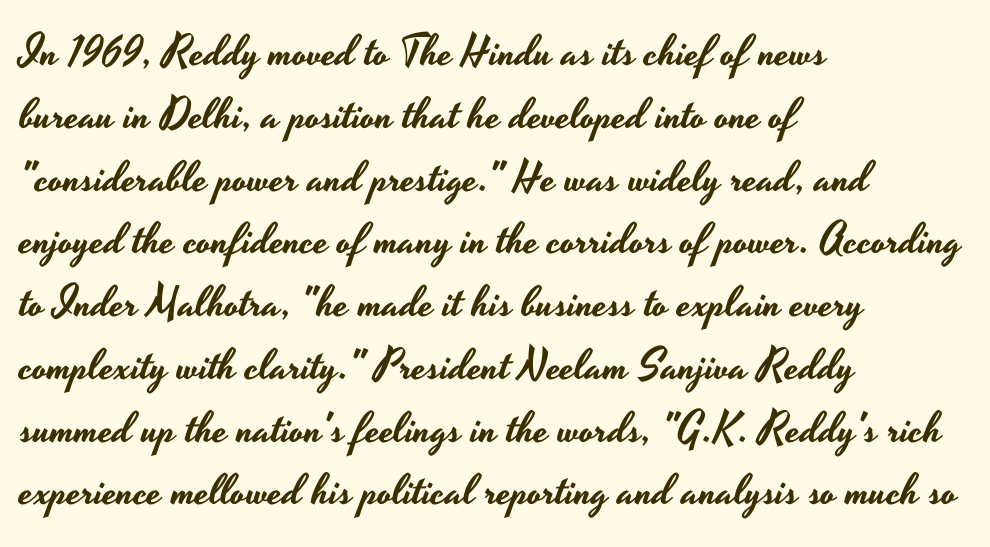
Tracking here is standard; glyphs follow each other at the usual distance. Lines of text with bare space underneath. These lines are set flush left with a ragged right edge.
